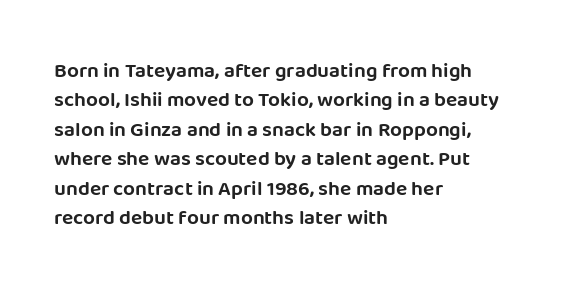
If you drew a ruler down the left edge, every line would touch it. The foot of each line stays bare and open. What's the leading like? Ordinary, nothing unusual. The axis of the letterforms is exactly vertical. Observe the ordinary spacing: letters are neighbours, not strangers.
